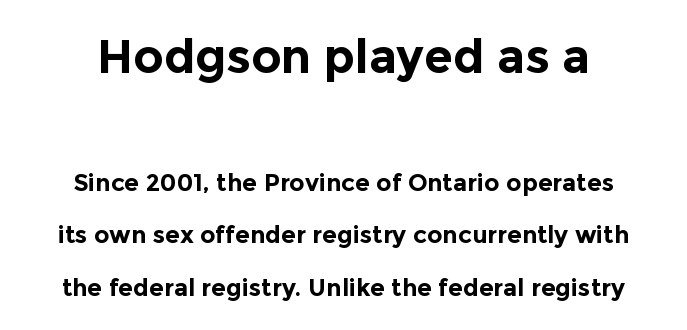
Q: Is the text bold? A: Yes.
Q: Is the text italic (slanted)? A: No, it is upright.
Q: Is the typeface a serif or a sans-serif typeface? A: Sans-serif.
Q: Is the text underlined? A: No.
Q: Is the spacing between letters normal or unusually wide? A: Normal.
Q: Is the spacing between lines tight, normal or loose? A: Loose.
Q: Which block of text is set in a larger size, the first (top) or the second (bottom)? A: The first (top) one.
Q: Width (condensed, normal, or wide)? A: Normal.
Q: x-height? A: Medium.
Q: Monospaced? A: No.
